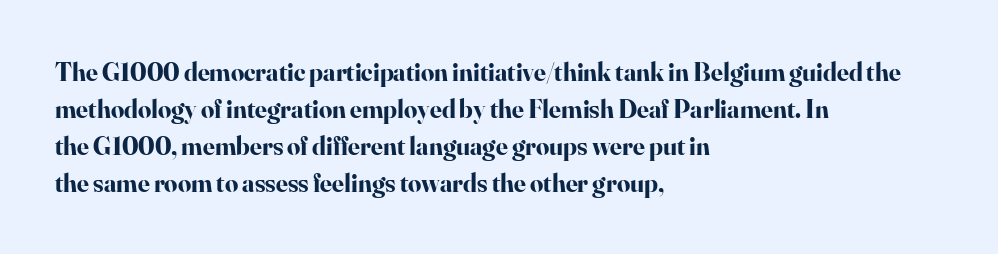
Q: Is the text bold? A: Yes.
Q: Is the text italic (slanted)? A: No, it is upright.
Q: Is the text underlined? A: No.
Q: How is the paragraph aligned? A: Left-aligned.
Q: Is the spacing between letters normal or unusually wide? A: Normal.
Q: Is the spacing between lines tight, normal or loose? A: Normal.
